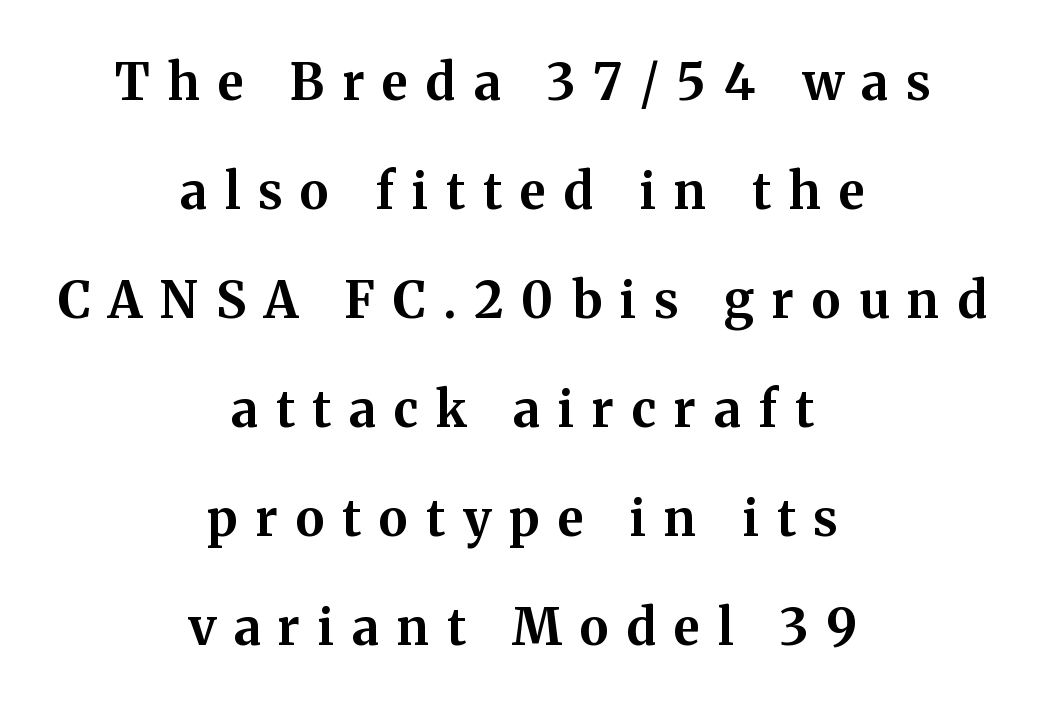
{"serif": "yes", "italic": "no", "bold": "yes", "weight": "bold", "width": "normal", "stroke_contrast": "medium", "x_height": "medium", "monospaced": "no", "underline": "no", "align": "center", "line_spacing": "loose", "line_spacing_ratio": 2.18, "letter_spacing": "wide", "letter_spacing_em": 0.36, "glyph_px": 50}
